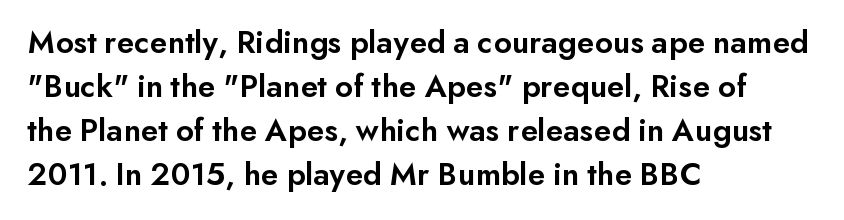
{"serif": "no", "italic": "no", "bold": "semi", "weight": "semibold", "width": "normal", "stroke_contrast": "low", "x_height": "small", "monospaced": "no", "underline": "no", "align": "left", "line_spacing": "normal", "line_spacing_ratio": 1.33, "letter_spacing": "normal", "letter_spacing_em": 0.0, "glyph_px": 33}
